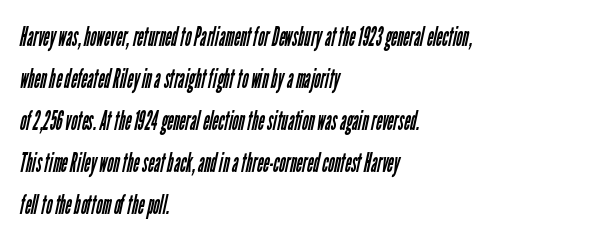
Q: Is the text bold? A: No.
Q: Is the text underlined? A: No.
Q: How is the paragraph aligned? A: Left-aligned.
Q: Is the spacing between letters normal or unusually wide? A: Normal.
Q: Is the spacing between lines tight, normal or loose? A: Normal.
